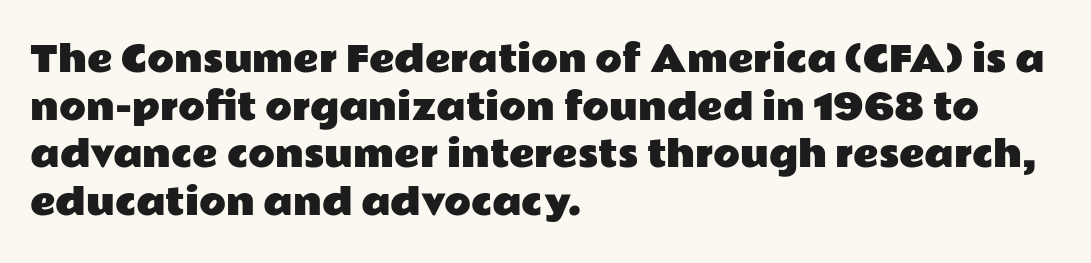
The image shows 35 px wide sans-serif type, upright; set left-aligned, normal line spacing (1.36x), normal letter spacing, not underlined; low stroke contrast and a medium x-height.
